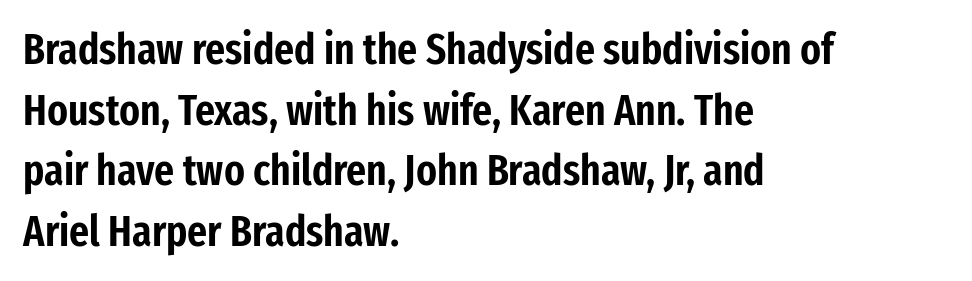
The image shows 43 px condensed sans-serif type, upright; set left-aligned, normal line spacing (1.41x), normal letter spacing, not underlined; low stroke contrast and a medium x-height.
